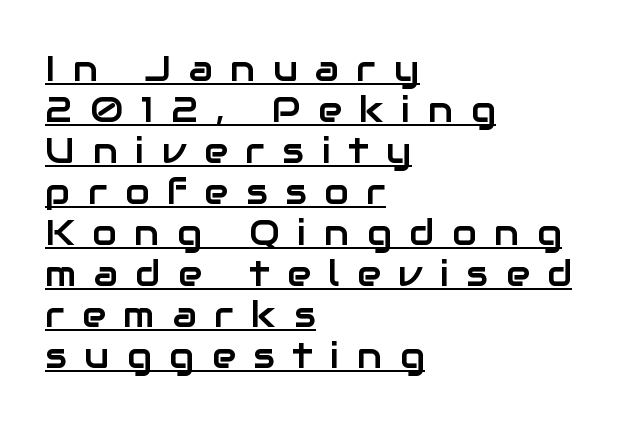
The image shows 36 px sans-serif type, upright; set left-aligned, tight line spacing (1.14x), unusually wide letter spacing (+0.49 em), underlined; low stroke contrast and a medium x-height.
